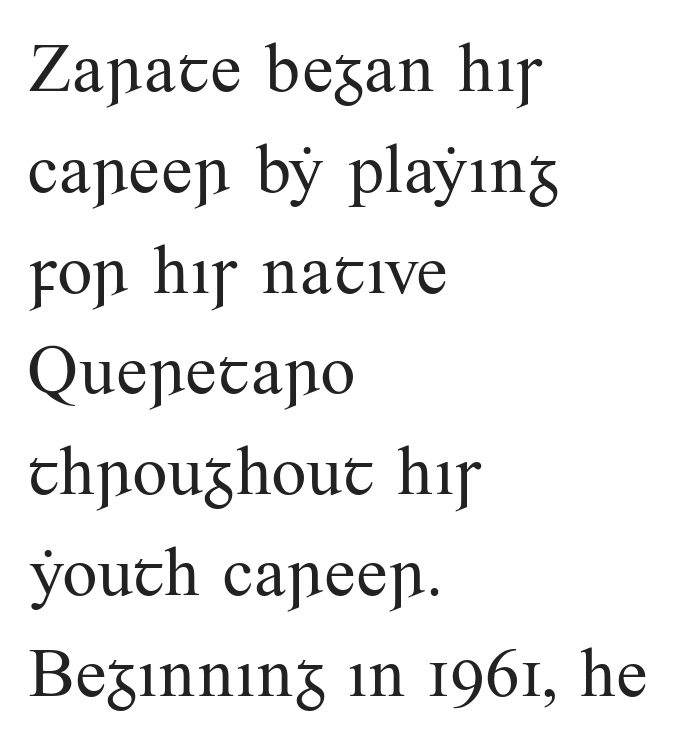
Q: Is the text bold? A: No.
Q: Is the text italic (slanted)? A: No, it is upright.
Q: Is the typeface a serif or a sans-serif typeface? A: Serif.
Q: Is the text underlined? A: No.
Q: How is the paragraph aligned? A: Left-aligned.
Q: Is the spacing between letters normal or unusually wide? A: Normal.
Q: Is the spacing between lines tight, normal or loose? A: Normal.
Q: Width (condensed, normal, or wide)? A: Normal.
Q: Stroke contrast? A: Medium.
Q: x-height? A: Small.
Q: Monospaced? A: No.
